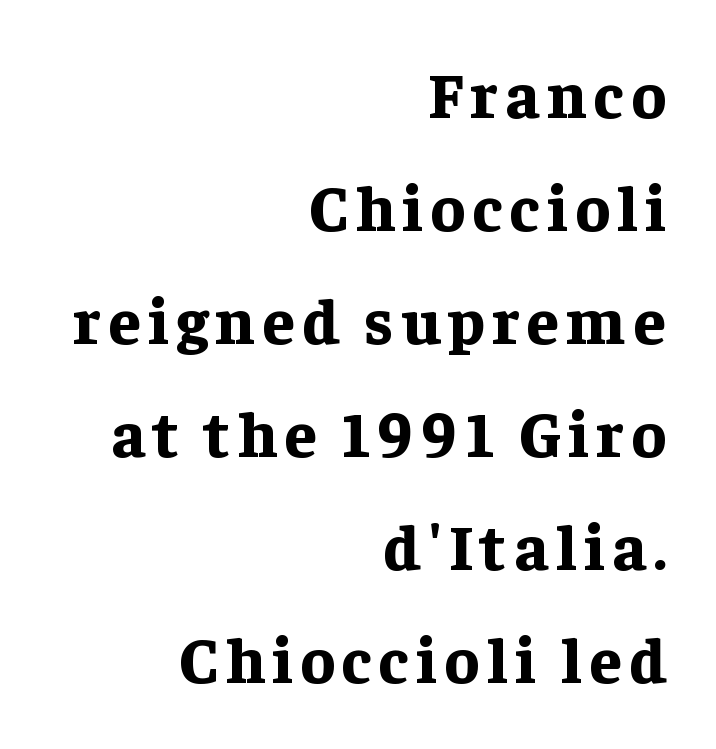
The image shows 65 px bold serif type, upright; set right-aligned, line spacing 1.74x, not underlined; low stroke contrast and a medium x-height.
